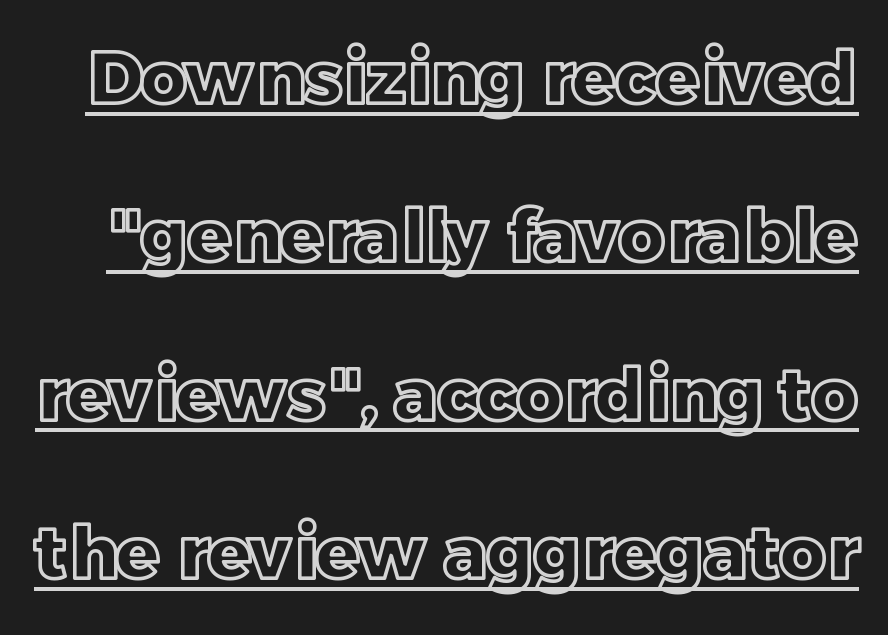
The image shows 72 px text type, upright; set loose line spacing (2.2x), normal letter spacing, underlined; a large x-height.
